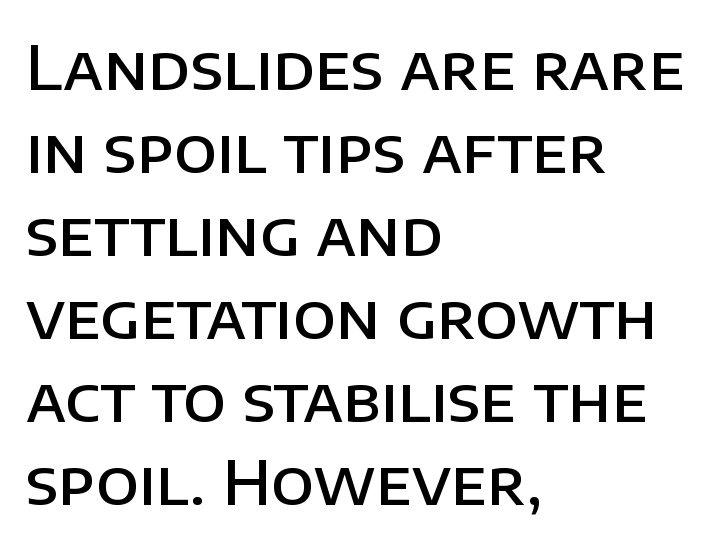
Q: Is the text bold? A: Semi-bold.
Q: Is the text italic (slanted)? A: No, it is upright.
Q: Is the typeface a serif or a sans-serif typeface? A: Sans-serif.
Q: Is the text underlined? A: No.
Q: How is the paragraph aligned? A: Left-aligned.
Q: Is the spacing between letters normal or unusually wide? A: Normal.
Q: Is the spacing between lines tight, normal or loose? A: Normal.
Q: Width (condensed, normal, or wide)? A: Normal.
Q: Stroke contrast? A: Low.
Q: x-height? A: Large.
Q: Monospaced? A: No.
